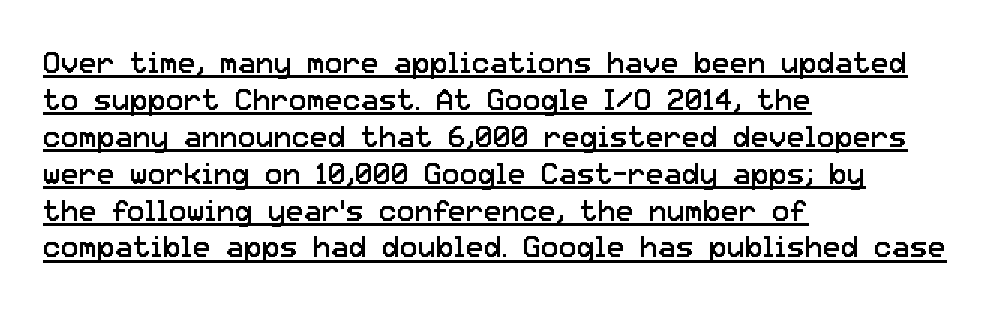
Is this a fixed-width face? No — the glyphs have proportional, varying widths. The letters stand straight up with perfectly vertical stems. The face used here is rendered with its standard letterfit. Compared with a typical body face, this is equally light or lighter still. Emphasis is given by a line drawn under the lettering.
